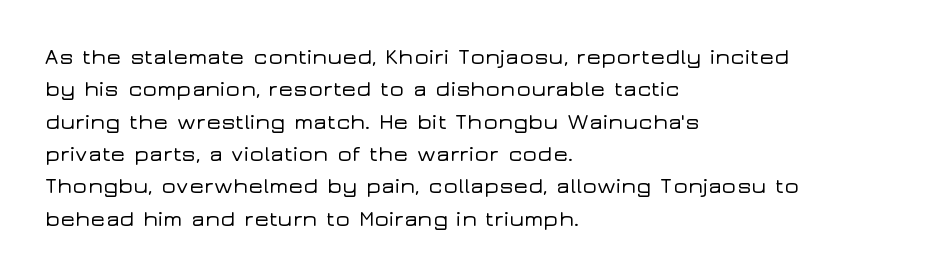
The image shows 22 px text type, upright; set left-aligned, normal line spacing (1.47x), normal letter spacing, not underlined.
